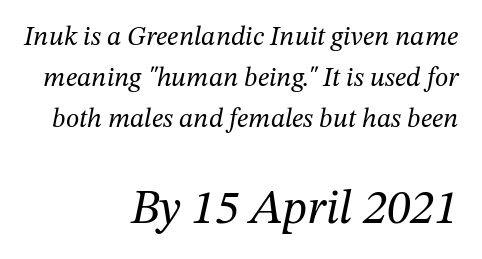
The image shows 48 px regular-weight serif type, italic (leaning right); set right-aligned, normal line spacing (1.52x), normal letter spacing, not underlined; the second (bottom) block is 1.78x larger; medium stroke contrast and a medium x-height.
